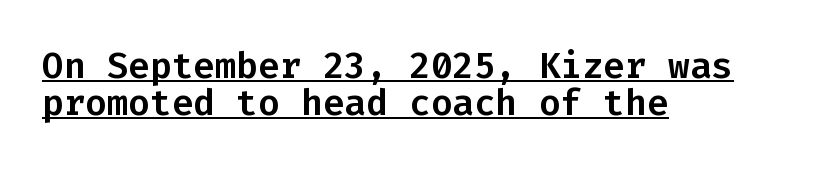
{"serif": "no", "italic": "no", "width": "normal", "stroke_contrast": "low", "x_height": "medium", "monospaced": "yes", "underline": "yes", "align": "left", "line_spacing": "tight", "line_spacing_ratio": 1.03, "letter_spacing": "normal", "letter_spacing_em": 0.0, "glyph_px": 36}
